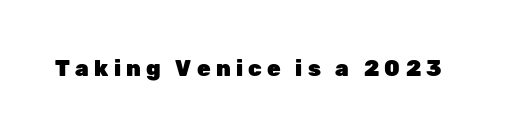
The line texture is sparse and dotted thanks to wide tracking. What weight is shown? A full bold with thick strokes. Just letters on the line, the space beneath them empty. Every stem runs plumb, perpendicular to the baseline.
